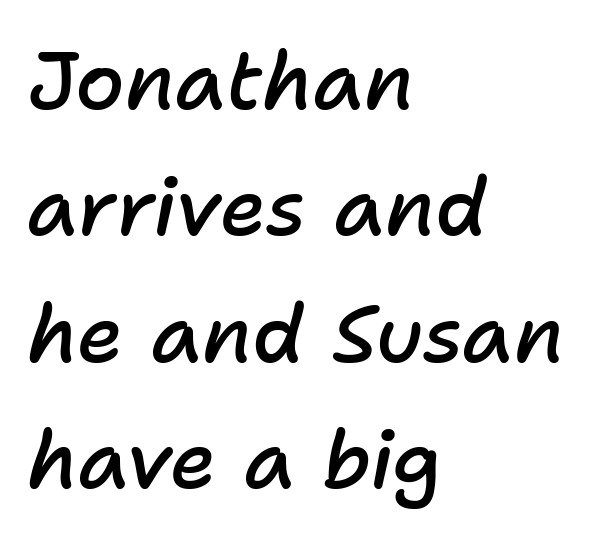
Q: Is the text bold? A: Semi-bold.
Q: Is the text italic (slanted)? A: Yes, it leans right by about 11 degrees.
Q: Is the text underlined? A: No.
Q: How is the paragraph aligned? A: Left-aligned.
Q: Is the spacing between letters normal or unusually wide? A: Normal.
Q: Is the spacing between lines tight, normal or loose? A: Normal.
Q: Width (condensed, normal, or wide)? A: Normal.
Q: Stroke contrast? A: Low.
Q: x-height? A: Medium.
Q: Monospaced? A: No.
